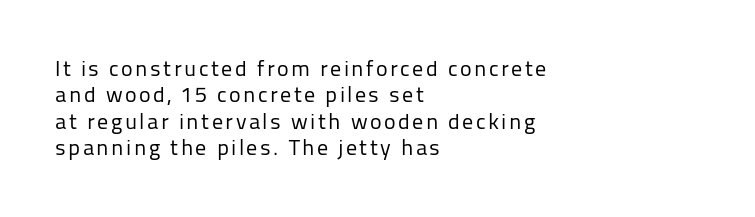
{"italic": "no", "bold": "no", "underline": "no", "align": "left", "line_spacing_ratio": 1.2, "glyph_px": 22}
